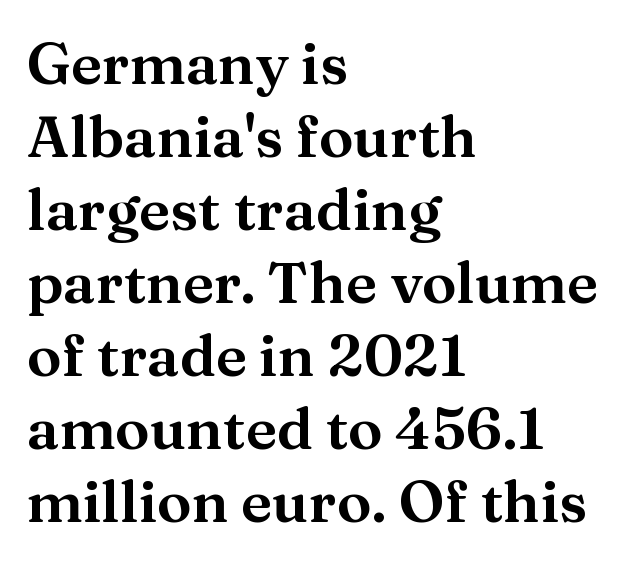
The block of text has a typical density, with ordinary space between rows. Tracking value appears to be zero — textbook default spacing. Is this a sans? No — the strokes have serifs. Line starts are locked; line ends wander.
